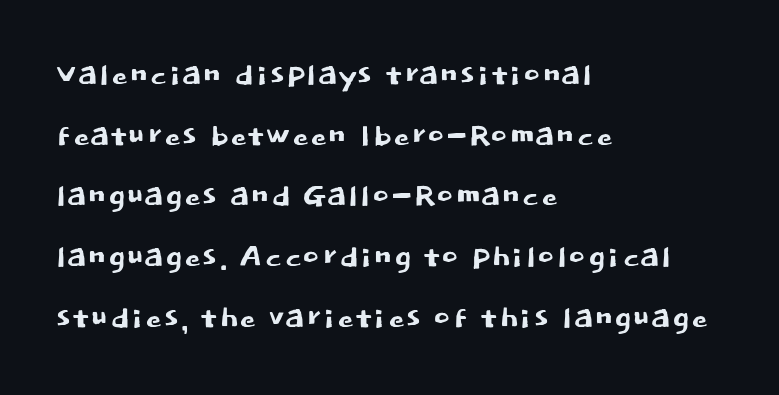
Regarding serifs, this sample does without them. Line starts are locked; line ends wander. Leading: standard. It's the straight-up-and-down kind of type.
